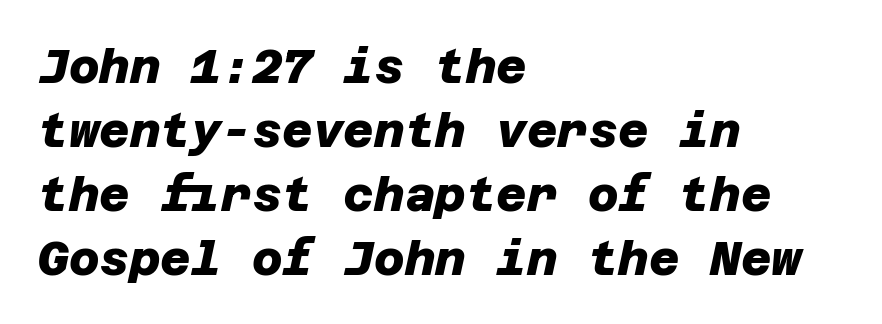
{"serif": "no", "bold": "yes", "weight": "heavy", "width": "normal", "stroke_contrast": "low", "x_height": "large", "underline": "no", "align": "left", "line_spacing": "normal", "line_spacing_ratio": 1.36, "letter_spacing": "normal", "letter_spacing_em": 0.0, "glyph_px": 47}
